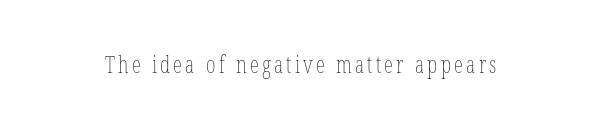
{"italic": "no", "bold": "no", "underline": "no", "glyph_px": 23}
